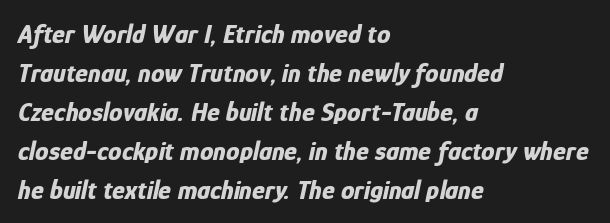
{"italic": "yes", "lean": "right", "slant_degrees": 12, "bold": "yes", "underline": "no", "align": "left", "line_spacing": "normal", "line_spacing_ratio": 1.44, "letter_spacing": "normal", "letter_spacing_em": 0.0, "glyph_px": 27}
